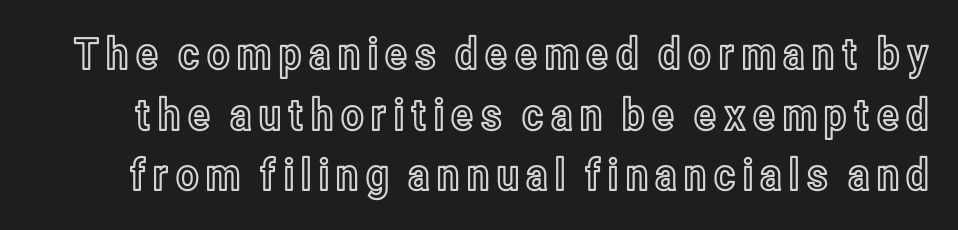
The image shows 44 px condensed type, upright; set normal line spacing (1.38x), not underlined; a medium x-height.
